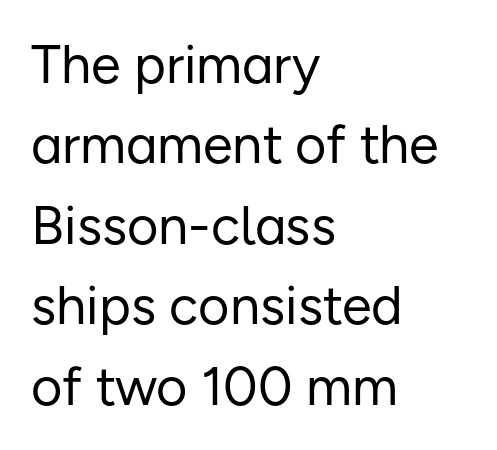
The space beneath each line is pristine and unruled. A typesetter would label this face a sans. These lines are rendered in a variable-pitch font. The tracking reads as untouched default to a designer's eye. Quick note: interline space is typical. Notice how the stems are strictly vertical — no italics here.
